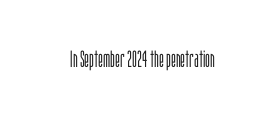
{"italic": "no", "bold": "no", "underline": "no", "letter_spacing": "normal", "letter_spacing_em": 0.0, "glyph_px": 23}
